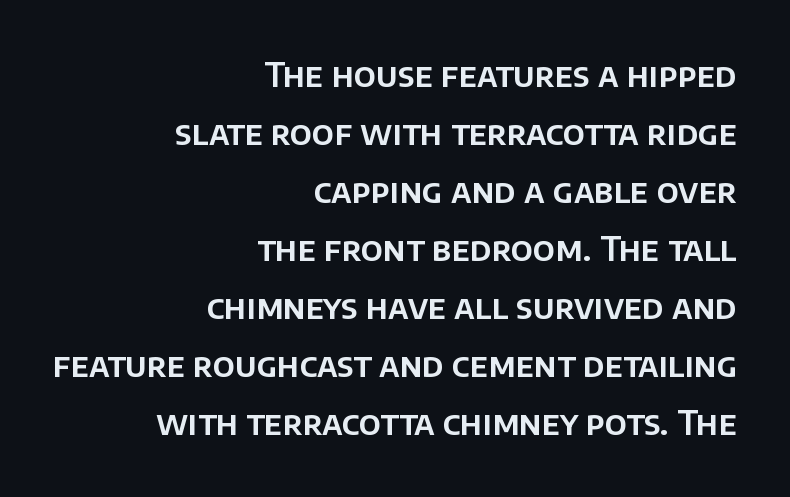
{"serif": "no", "italic": "no", "width": "normal", "stroke_contrast": "low", "x_height": "large", "monospaced": "no", "underline": "no", "align": "right", "line_spacing_ratio": 1.76, "letter_spacing": "normal", "letter_spacing_em": 0.0, "glyph_px": 33}
